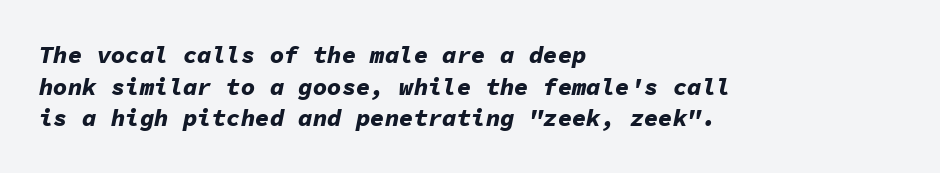
What's the leading like? Ordinary, nothing unusual. Spacing between characters is what you'd get straight out of the box. The paragraph shown leans on its left margin. Each row of text sits above clean, open space. Looking at the ascenders, they clearly lean. A dark, heavy texture on the line: the type is bold.
